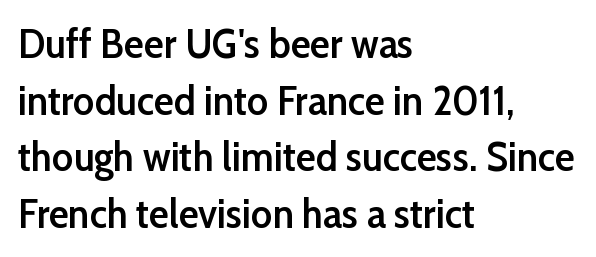
The image shows 41 px semibold sans-serif type, upright; set left-aligned, normal line spacing (1.38x), normal letter spacing, not underlined; low stroke contrast and a medium x-height.
